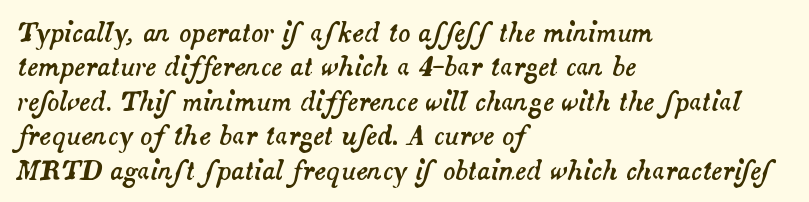
Q: Is the text italic (slanted)? A: Yes, it leans right by about 14 degrees.
Q: Is the text underlined? A: No.
Q: How is the paragraph aligned? A: Left-aligned.
Q: Is the spacing between letters normal or unusually wide? A: Normal.
Q: Is the spacing between lines tight, normal or loose? A: Normal.
